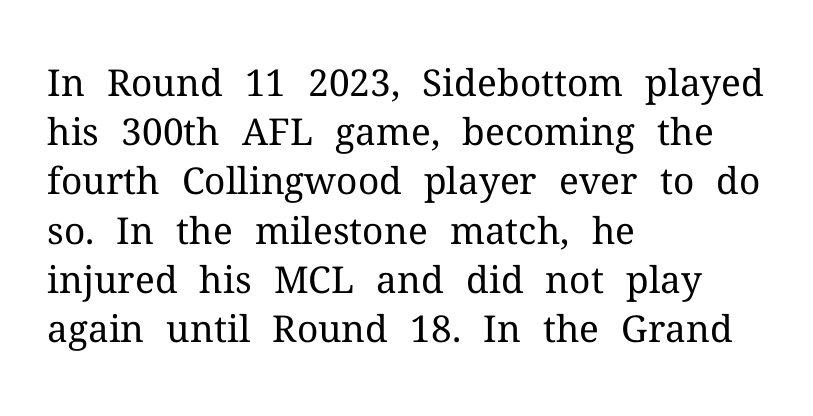
Q: Is the text bold? A: No.
Q: Is the text italic (slanted)? A: No, it is upright.
Q: Is the typeface a serif or a sans-serif typeface? A: Serif.
Q: Is the text underlined? A: No.
Q: How is the paragraph aligned? A: Left-aligned.
Q: Is the spacing between letters normal or unusually wide? A: Normal.
Q: Is the spacing between lines tight, normal or loose? A: Normal.
Q: Width (condensed, normal, or wide)? A: Normal.
Q: Stroke contrast? A: Medium.
Q: x-height? A: Medium.
Q: Monospaced? A: No.
